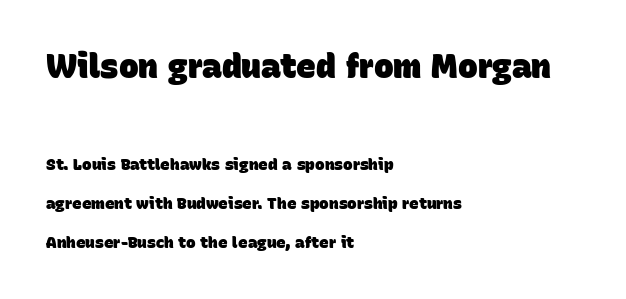
{"serif": "no", "bold": "yes", "weight": "heavy", "width": "normal", "stroke_contrast": "low", "x_height": "large", "monospaced": "no", "underline": "no", "align": "left", "line_spacing": "loose", "line_spacing_ratio": 2.46, "letter_spacing": "normal", "letter_spacing_em": 0.0, "larger_block": "first", "size_ratio": 2.06, "glyph_px": 33}
